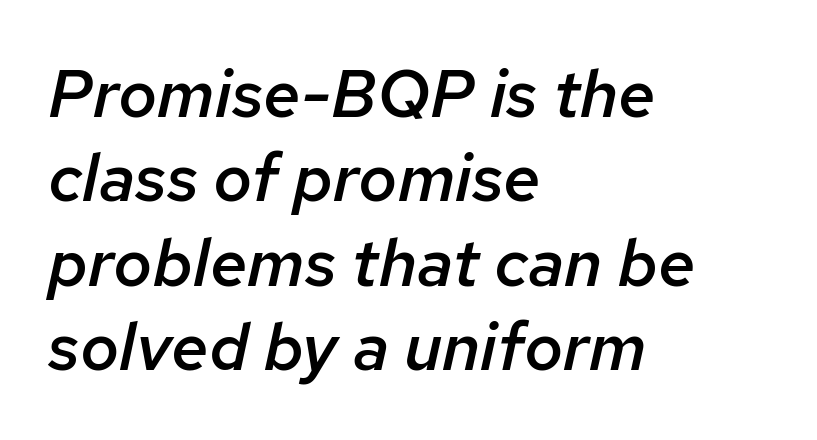
A bit beefed up — I'd call it semibold rather than bold. These lines were composed using italics. Caption: multi-line text, flush left, ragged right. The face used here is proportionally spaced, like ordinary book or web type. Students, note that the glyphs here touch the page at normal intervals. Plain, unruled lines of type.
